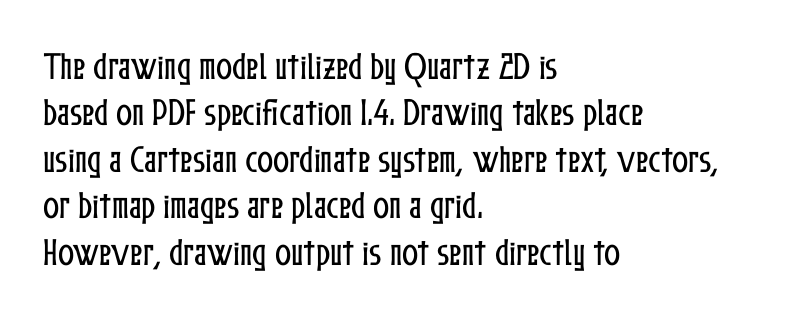
{"italic": "no", "width": "condensed", "stroke_contrast": "low", "x_height": "medium", "monospaced": "no", "underline": "no", "align": "left", "line_spacing": "normal", "line_spacing_ratio": 1.55, "letter_spacing": "normal", "letter_spacing_em": 0.0, "glyph_px": 30}
